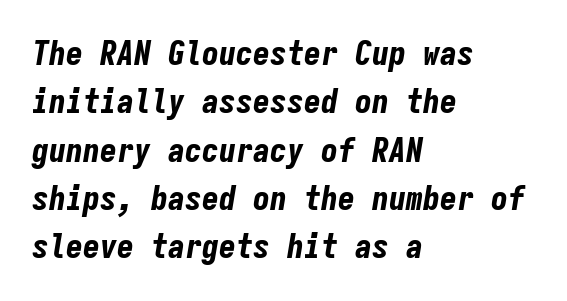
Q: Is the text bold? A: Yes.
Q: Is the text italic (slanted)? A: Yes, it leans right by about 9 degrees.
Q: Is the text underlined? A: No.
Q: How is the paragraph aligned? A: Left-aligned.
Q: Is the spacing between letters normal or unusually wide? A: Normal.
Q: Is the spacing between lines tight, normal or loose? A: Normal.
Q: Width (condensed, normal, or wide)? A: Condensed.
Q: Stroke contrast? A: Low.
Q: x-height? A: Medium.
Q: Monospaced? A: Yes.
